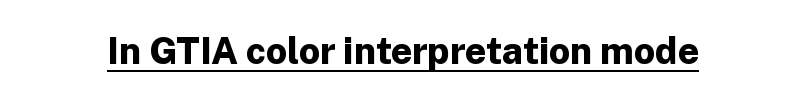
{"serif": "no", "italic": "no", "bold": "yes", "weight": "bold", "width": "normal", "stroke_contrast": "low", "x_height": "medium", "monospaced": "no", "underline": "yes", "letter_spacing": "normal", "letter_spacing_em": 0.0, "glyph_px": 37}
